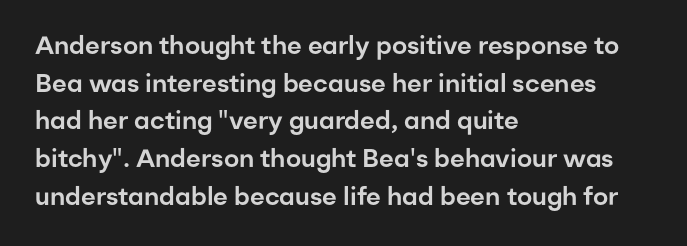
{"italic": "no", "underline": "no", "align": "left", "line_spacing": "normal", "line_spacing_ratio": 1.51, "letter_spacing": "normal", "letter_spacing_em": 0.0, "glyph_px": 25}
